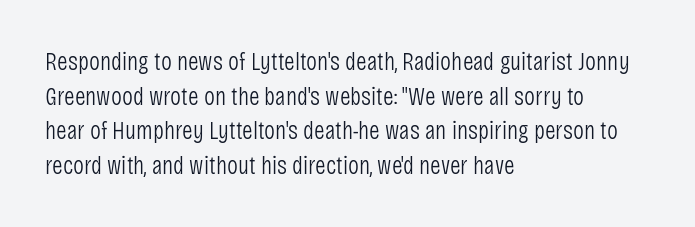
{"italic": "no", "bold": "no", "underline": "no", "align": "left", "line_spacing": "normal", "line_spacing_ratio": 1.33, "letter_spacing": "normal", "letter_spacing_em": 0.0, "glyph_px": 26}
